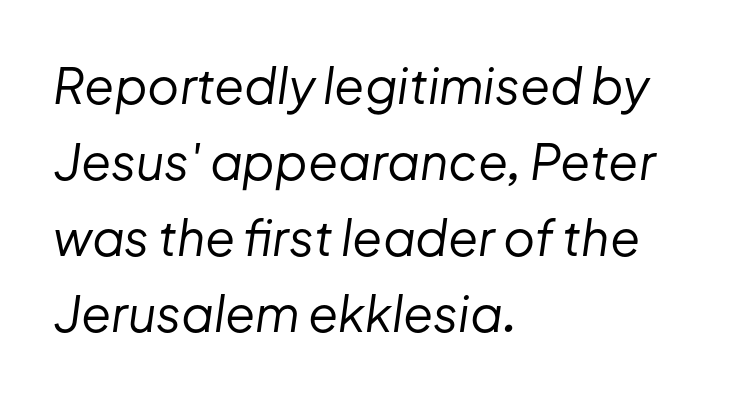
Q: Is the text bold? A: No.
Q: Is the text italic (slanted)? A: Yes, it leans right by about 8 degrees.
Q: Is the text underlined? A: No.
Q: How is the paragraph aligned? A: Left-aligned.
Q: Is the spacing between letters normal or unusually wide? A: Normal.
Q: Is the spacing between lines tight, normal or loose? A: Normal.
Q: Width (condensed, normal, or wide)? A: Normal.
Q: Stroke contrast? A: Low.
Q: x-height? A: Medium.
Q: Monospaced? A: No.
